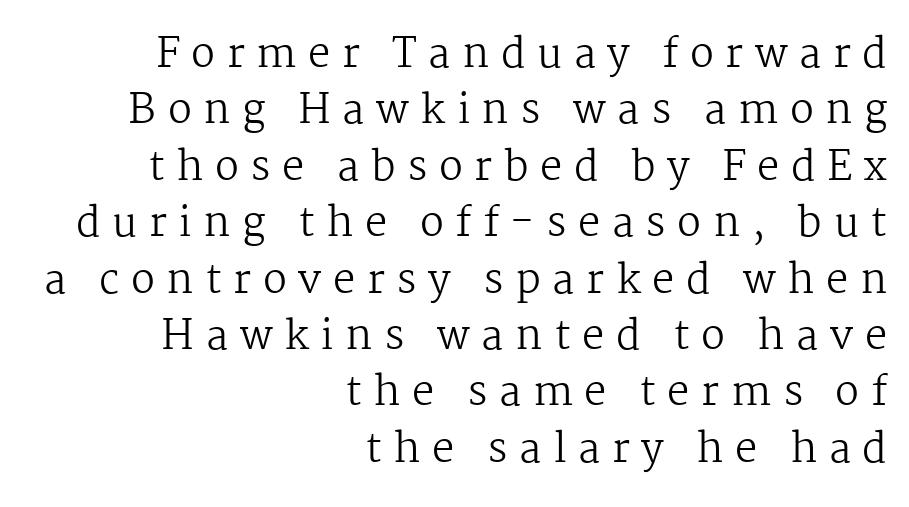
{"serif": "yes", "italic": "no", "bold": "no", "weight": "regular", "width": "normal", "stroke_contrast": "medium", "x_height": "medium", "monospaced": "no", "underline": "no", "align": "right", "line_spacing": "normal", "line_spacing_ratio": 1.41, "letter_spacing": "wide", "letter_spacing_em": 0.29, "glyph_px": 40}
